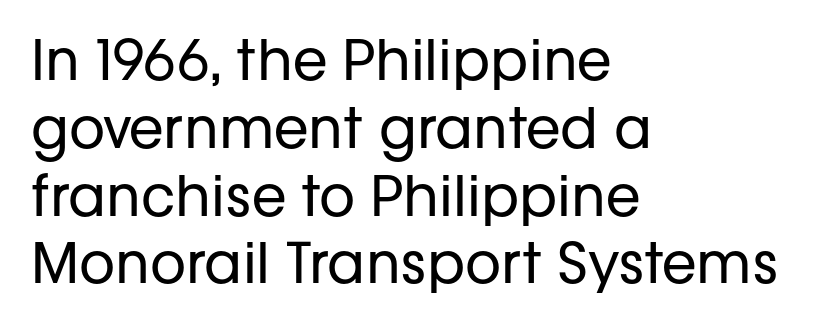
The image shows 56 px regular-weight sans-serif type, upright; set left-aligned, line spacing 1.21x, normal letter spacing, not underlined; low stroke contrast and a medium x-height.
